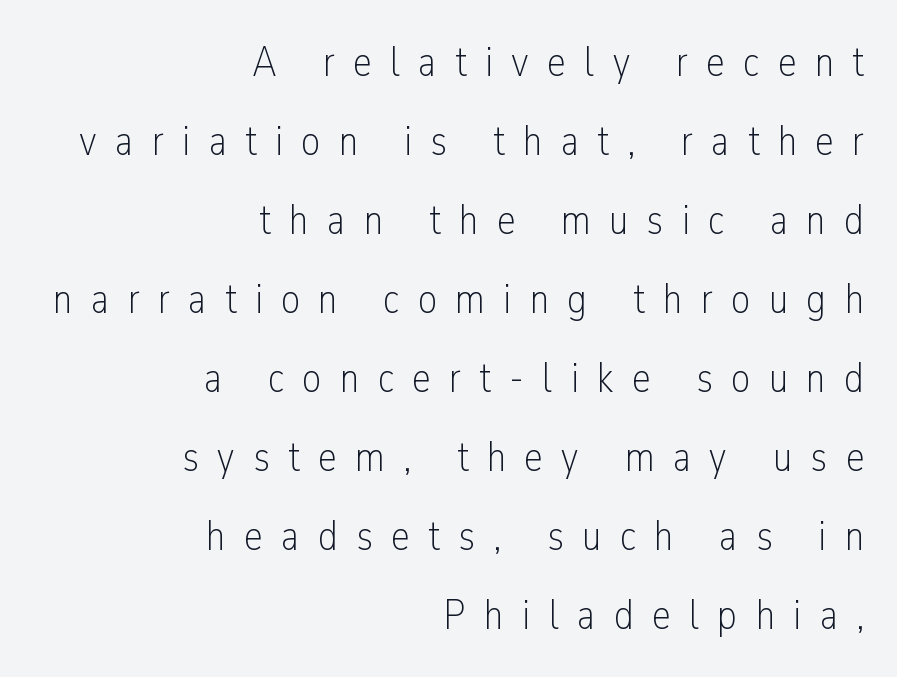
Upright lettering throughout. The passage shown is typed in a proportional face where columns would drift. A quiet, ordinary-to-light weight characterises the typeface. Honestly, there is no underline to notice here at all. Students, note that the glyphs here are deliberately spaced far apart.
